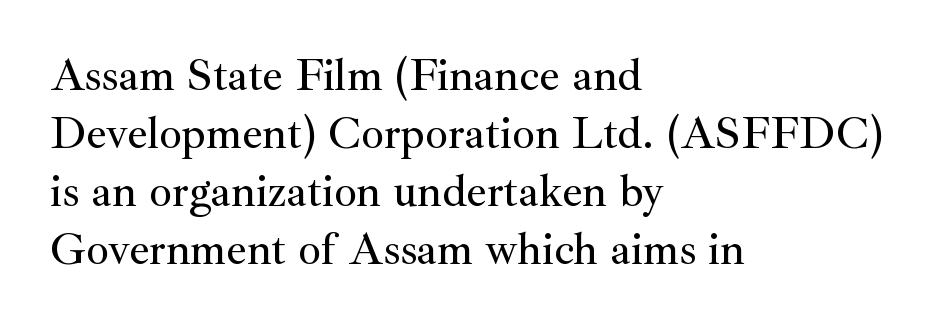
{"serif": "yes", "italic": "no", "width": "normal", "stroke_contrast": "medium", "x_height": "small", "monospaced": "no", "underline": "no", "align": "left", "line_spacing": "normal", "line_spacing_ratio": 1.29, "letter_spacing": "normal", "letter_spacing_em": 0.0, "glyph_px": 45}
